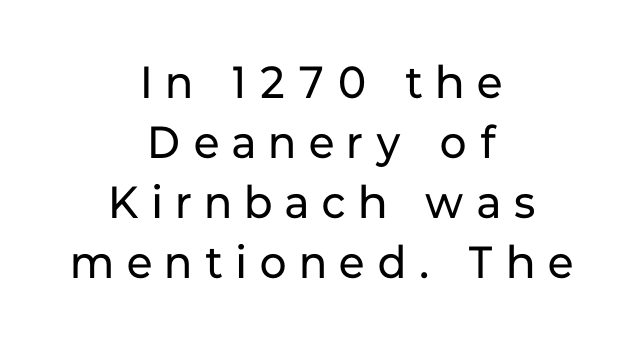
The image shows 45 px regular-weight sans-serif type, upright; set centered, normal line spacing (1.33x), unusually wide letter spacing (+0.3 em), not underlined; low stroke contrast and a medium x-height.
